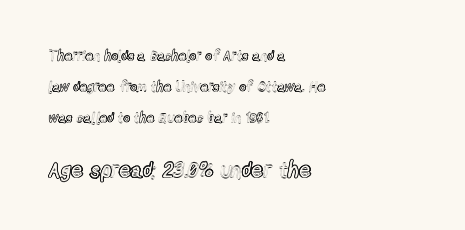
You could call the tracking neutral — neither tight nor loose. Students, observe: this is what heavily led, spacious text looks like. Unmarked baselines from the first word to the last. The setting favours the left margin, as ordinary paragraphs usually do. The more generous point size was reserved for the lower chunk.
